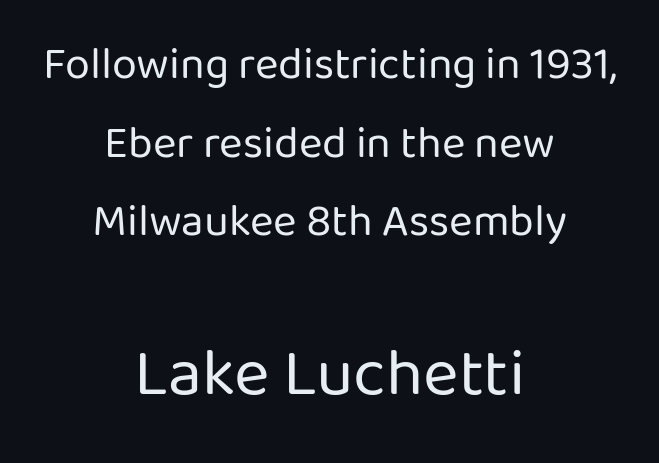
Q: Is the text bold? A: No.
Q: Is the text italic (slanted)? A: No, it is upright.
Q: Is the typeface a serif or a sans-serif typeface? A: Sans-serif.
Q: Is the text underlined? A: No.
Q: How is the paragraph aligned? A: Centered.
Q: Is the spacing between letters normal or unusually wide? A: Normal.
Q: Which block of text is set in a larger size, the first (top) or the second (bottom)? A: The second (bottom) one.
Q: Width (condensed, normal, or wide)? A: Normal.
Q: Stroke contrast? A: Low.
Q: x-height? A: Medium.
Q: Monospaced? A: No.
